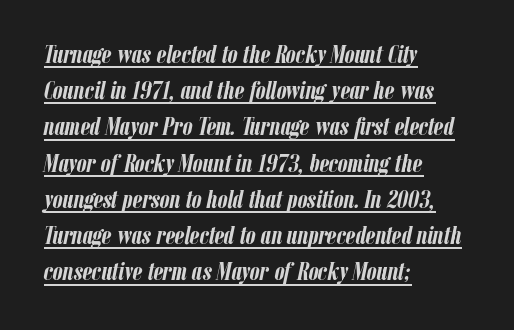
{"italic": "yes", "lean": "right", "slant_degrees": 12, "bold": "yes", "underline": "yes", "align": "left", "line_spacing": "normal", "line_spacing_ratio": 1.45, "letter_spacing": "normal", "letter_spacing_em": 0.0, "glyph_px": 25}
